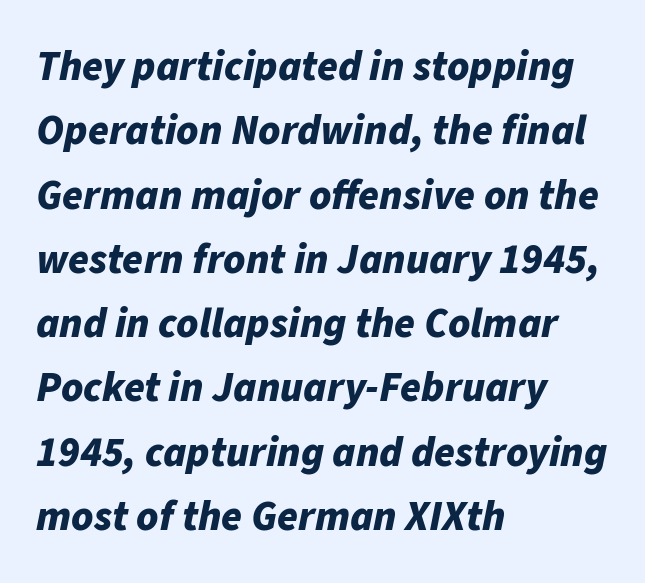
Does extra space separate the letters? No, they use regular spacing. The passage shown is typed in a proportional face where columns would drift. These lines were composed using italics. Alignment: flush left. A dark, heavy texture on the line: the type is bold. Anything drawn beneath the words? Only blank space.
